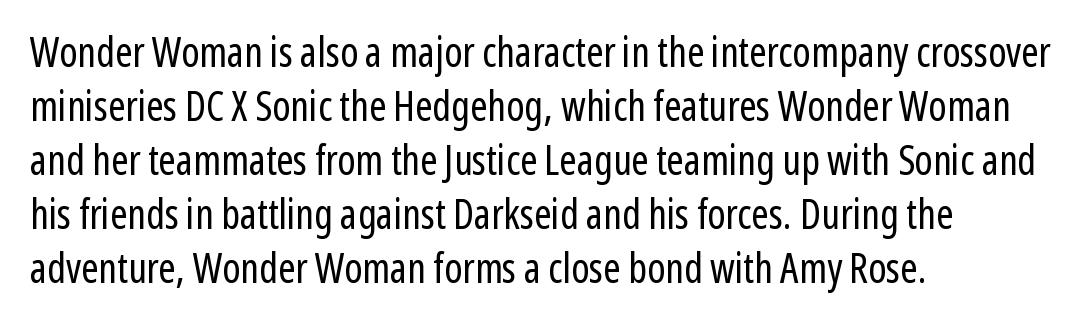
{"serif": "no", "italic": "no", "bold": "no", "weight": "regular", "width": "condensed", "stroke_contrast": "low", "x_height": "medium", "monospaced": "no", "underline": "no", "align": "left", "line_spacing": "normal", "line_spacing_ratio": 1.32, "letter_spacing": "normal", "letter_spacing_em": 0.0, "glyph_px": 41}
